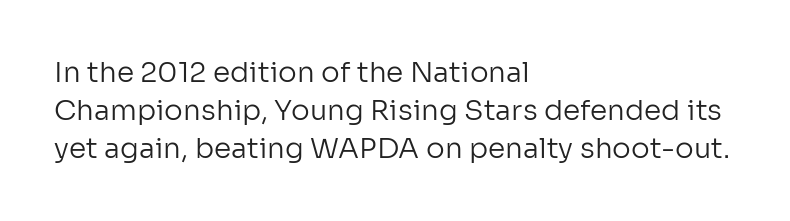
Summary of vertical rhythm: regular, with standard interline spacing. The strip under each line holds only bare page. Is this a fixed-width face? No — the glyphs have proportional, varying widths. What kind of face is this? One without serifs — a sans.
